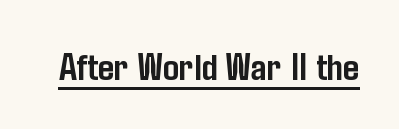
{"serif": "no", "italic": "no", "bold": "yes", "weight": "semibold", "width": "condensed", "stroke_contrast": "low", "x_height": "medium", "monospaced": "no", "underline": "yes", "letter_spacing": "normal", "letter_spacing_em": 0.0, "glyph_px": 40}
